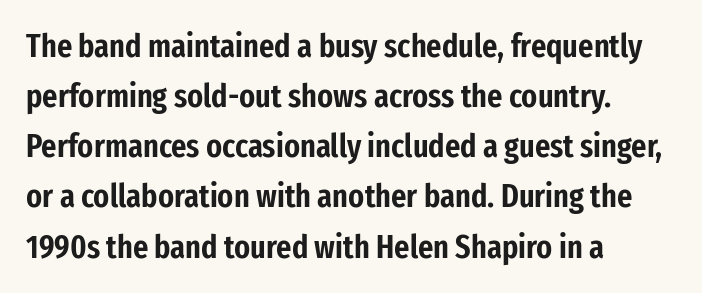
The designer went with a sans here, leaving each stem footless. The string is rendered with underlining switched off. The lines are quadded left. Looks like regular typesetting: each glyph gets only the width it needs. Honestly, the letter spacing is just normal — you wouldn't notice it.
